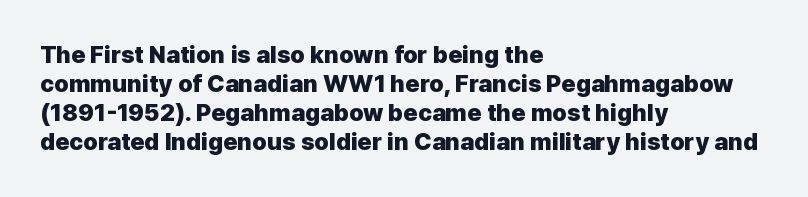
Q: Is the text bold? A: Yes.
Q: Is the text italic (slanted)? A: No, it is upright.
Q: Is the text underlined? A: No.
Q: How is the paragraph aligned? A: Left-aligned.
Q: Is the spacing between letters normal or unusually wide? A: Normal.
